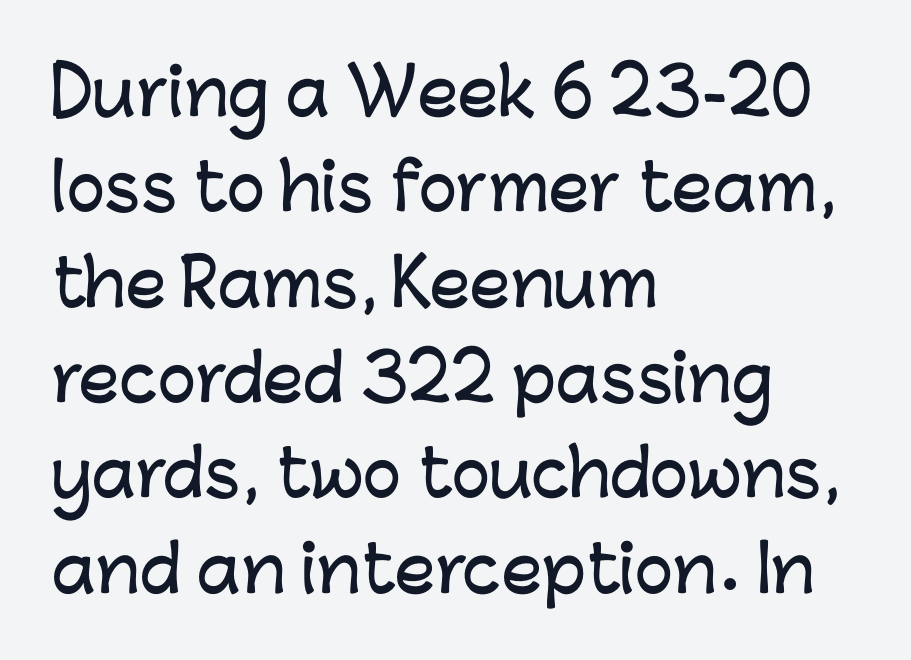
Compared with a centered layout, this one pins lines to the left instead. Compared with typical body copy, the letter spacing here is the same. The string is rendered with underlining switched off. If you drew a line through each stem, it would be perfectly vertical. Character widths vary here, with narrow letters taking less room than wide ones.
